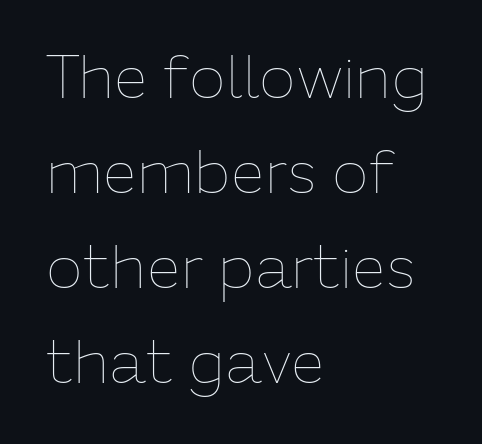
{"italic": "no", "bold": "no", "weight": "thin", "width": "normal", "stroke_contrast": "low", "x_height": "medium", "monospaced": "no", "underline": "no", "align": "left", "line_spacing": "normal", "line_spacing_ratio": 1.56, "letter_spacing": "normal", "letter_spacing_em": 0.0, "glyph_px": 61}
